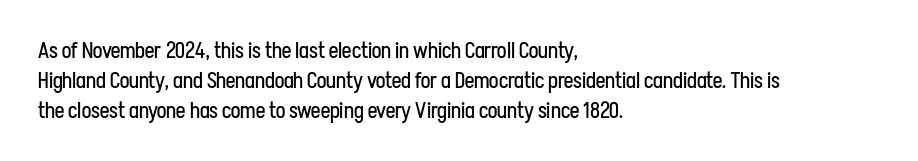
The image shows 22 px text type, upright; set left-aligned, normal line spacing (1.36x), normal letter spacing, not underlined.
